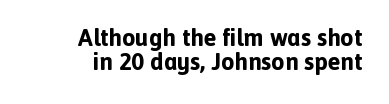
Between one letter and the next there's only the usual sliver of space. Style check: upright. The specimen omits any rule beneath the text block's lines. Horizontal bands of white between lines are thin slivers. Bold? Absolutely — the strokes are thick and heavy. Teacher's note: observe the even right margin — that is flush-right alignment.
